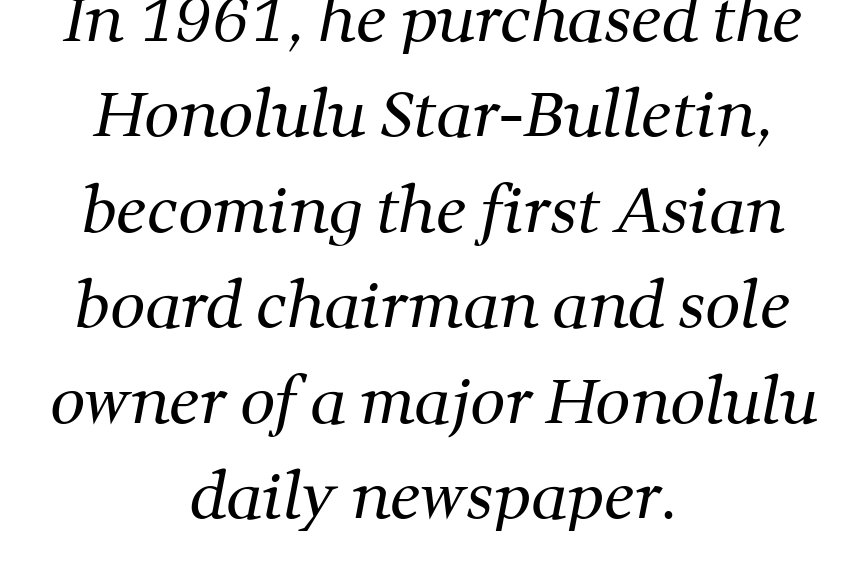
{"serif": "yes", "bold": "no", "weight": "regular", "width": "normal", "stroke_contrast": "medium", "x_height": "medium", "monospaced": "no", "underline": "no", "align": "center", "line_spacing": "normal", "line_spacing_ratio": 1.54, "letter_spacing": "normal", "letter_spacing_em": 0.0, "glyph_px": 62}
